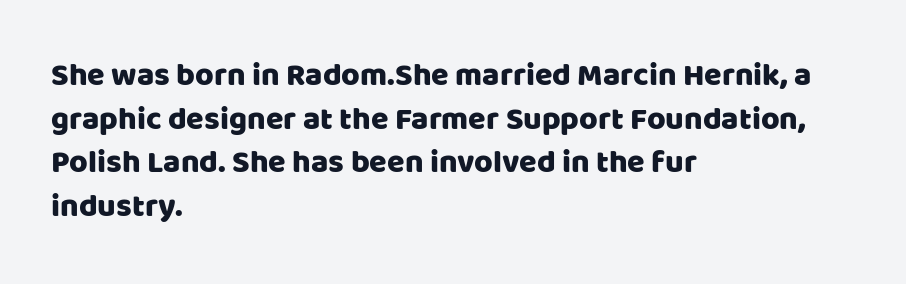
Q: Is the text italic (slanted)? A: No, it is upright.
Q: Is the typeface a serif or a sans-serif typeface? A: Sans-serif.
Q: Is the text underlined? A: No.
Q: How is the paragraph aligned? A: Left-aligned.
Q: Is the spacing between letters normal or unusually wide? A: Normal.
Q: Is the spacing between lines tight, normal or loose? A: Normal.
Q: Width (condensed, normal, or wide)? A: Normal.
Q: Stroke contrast? A: Low.
Q: x-height? A: Large.
Q: Monospaced? A: No.
